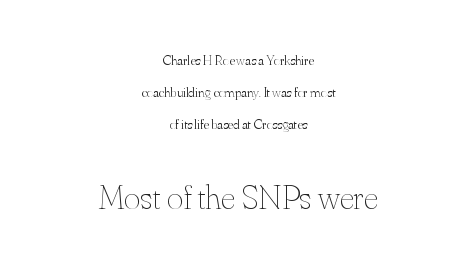
The line texture is even and compact thanks to regular tracking. The block of text is sparse from top to bottom, with ample space between rows. Is the lower block the larger one? Yes — the lower block carries the bigger type. The lettering stays uniformly vertical, giving the passage a roman look. A student would call this center alignment; a typographer would say set centered. Note the varied advance widths — an 'i' is clearly narrower than an 'm'.
